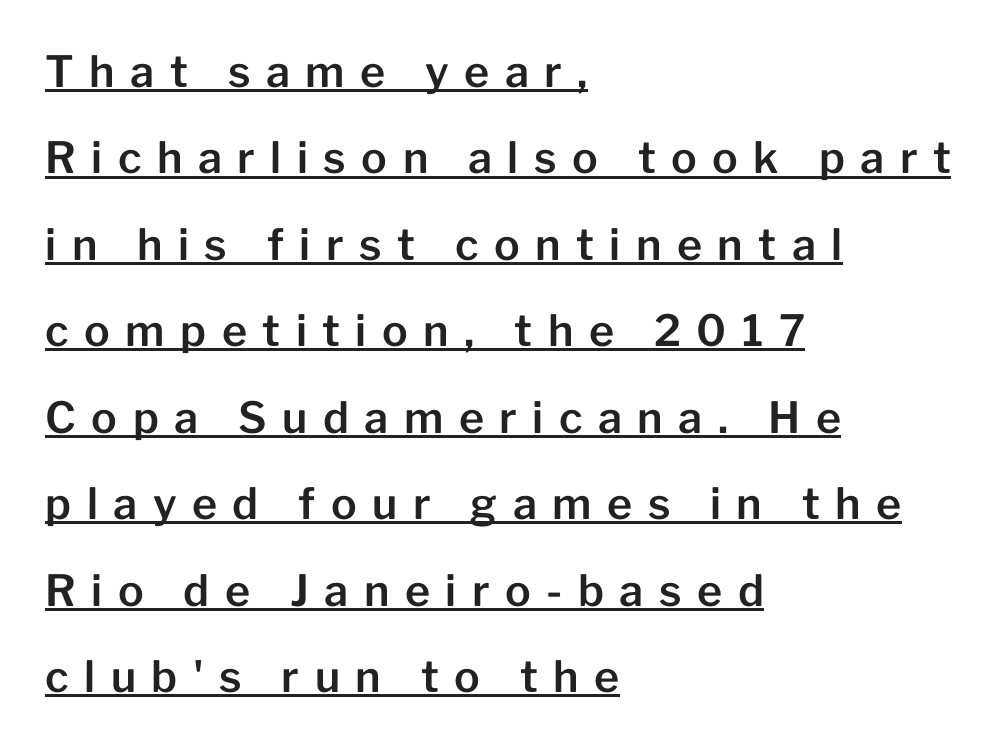
The image shows 43 px sans-serif type, upright; set left-aligned, loose line spacing (2.01x), unusually wide letter spacing (+0.36 em), underlined; low stroke contrast and a medium x-height.
